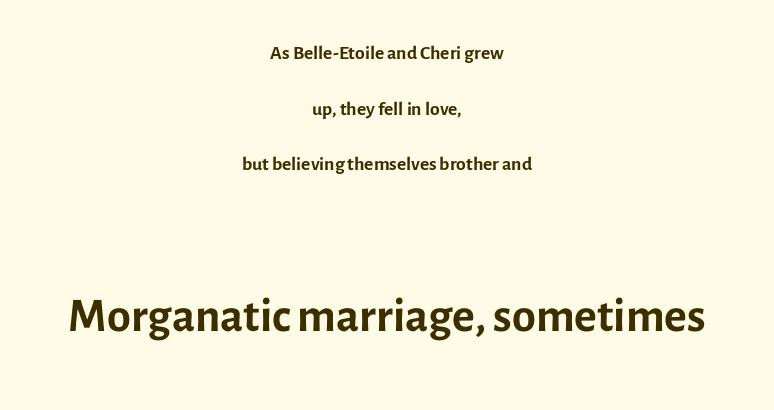
The emphasis by scale lands on block number two, below. The space between consecutive lines is lavish. Every row of glyphs is offset so its center matches the block's center. Tall strokes in this sample are plumb rather than angled. A typesetter would call this proportional, since set widths differ per character.
